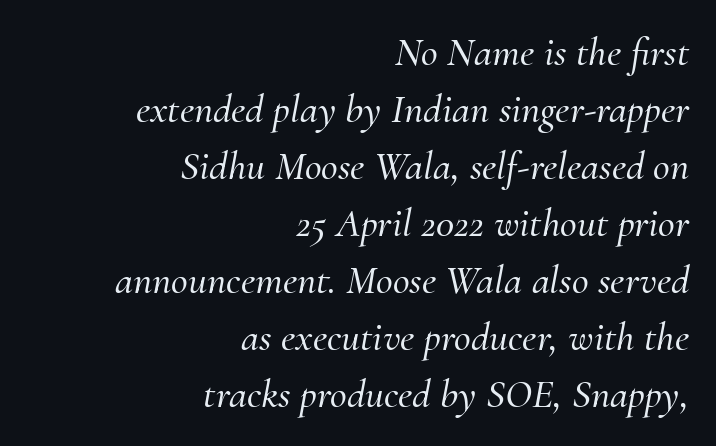
There is no visible air inserted between adjacent glyphs. A bare baseline throughout the passage. Check where the strokes stop: tiny serifs finish them off. Compared with ordinary roman type, these characters are visibly tilted. Do the characters align in a grid? No, the font is proportional.
